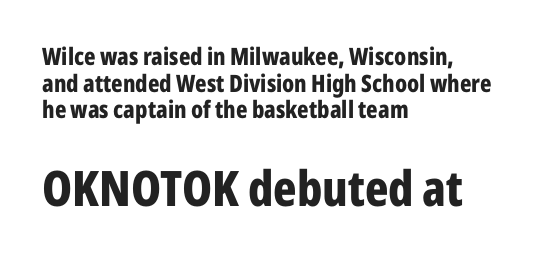
Q: Is the text bold? A: Yes.
Q: Is the text italic (slanted)? A: No, it is upright.
Q: Is the typeface a serif or a sans-serif typeface? A: Sans-serif.
Q: Is the text underlined? A: No.
Q: How is the paragraph aligned? A: Left-aligned.
Q: Is the spacing between letters normal or unusually wide? A: Normal.
Q: Is the spacing between lines tight, normal or loose? A: Tight.
Q: Which block of text is set in a larger size, the first (top) or the second (bottom)? A: The second (bottom) one.
Q: Width (condensed, normal, or wide)? A: Condensed.
Q: Stroke contrast? A: Low.
Q: x-height? A: Medium.
Q: Monospaced? A: No.
